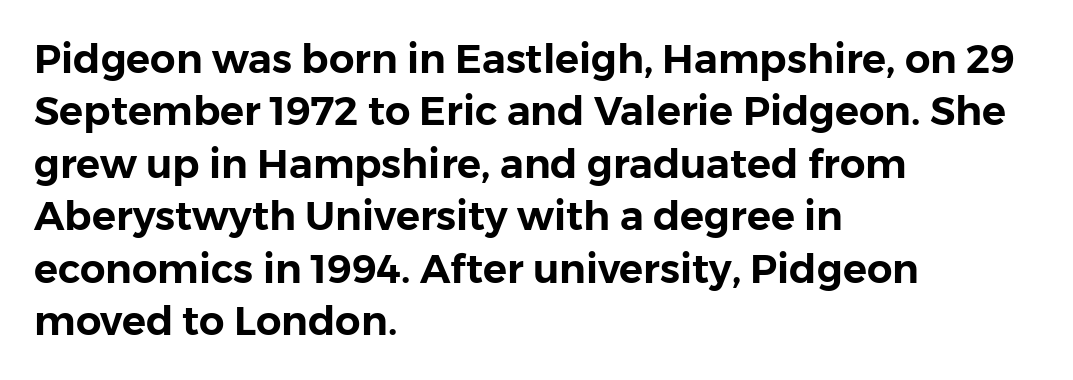
In terms of leading, this rendering sits right in the middle. Students, note that the glyphs here touch the page at normal intervals. Decoration check: the copy has no underline. The characters display no serif detailing; their extremities are plain.
